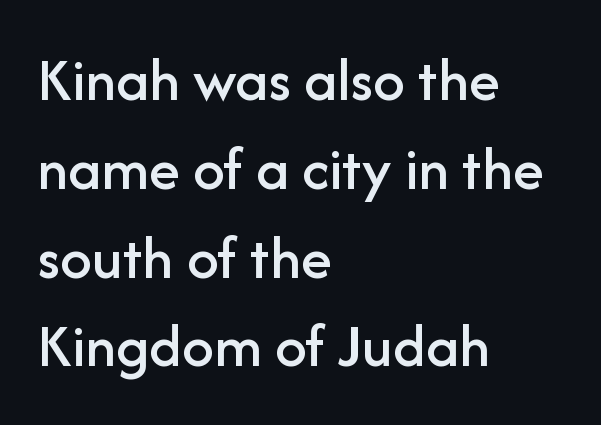
{"serif": "no", "italic": "no", "width": "normal", "stroke_contrast": "low", "x_height": "medium", "monospaced": "no", "underline": "no", "align": "left", "line_spacing": "normal", "line_spacing_ratio": 1.41, "letter_spacing": "normal", "letter_spacing_em": 0.0, "glyph_px": 63}
